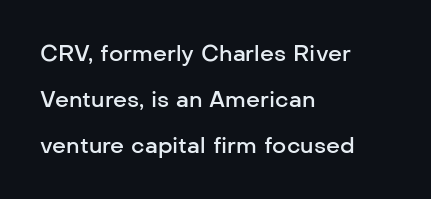
Summary of weight: moderately heavy, a semibold. Posture: straight, roman, zero tilt. Rule under the text: the space is simply empty. A typesetter would call this zero additional tracking. Airy leading.
